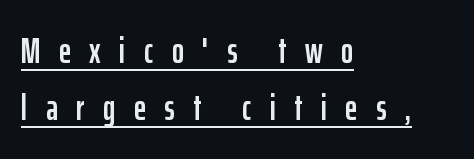
Q: Is the text italic (slanted)? A: No, it is upright.
Q: Is the typeface a serif or a sans-serif typeface? A: Sans-serif.
Q: Is the text underlined? A: Yes.
Q: How is the paragraph aligned? A: Left-aligned.
Q: Is the spacing between letters normal or unusually wide? A: Unusually wide.
Q: Is the spacing between lines tight, normal or loose? A: Normal.
Q: Width (condensed, normal, or wide)? A: Condensed.
Q: Stroke contrast? A: Low.
Q: x-height? A: Medium.
Q: Monospaced? A: No.
